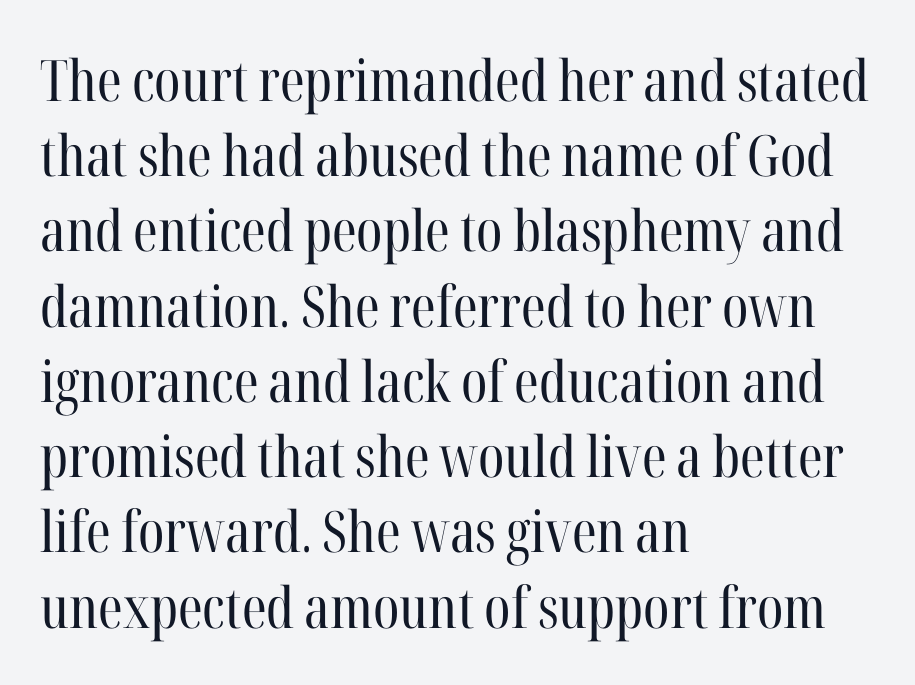
{"serif": "yes", "italic": "no", "bold": "no", "weight": "regular", "width": "condensed", "stroke_contrast": "high", "x_height": "medium", "monospaced": "no", "underline": "no", "align": "left", "line_spacing": "normal", "line_spacing_ratio": 1.32, "letter_spacing": "normal", "letter_spacing_em": 0.0, "glyph_px": 57}
